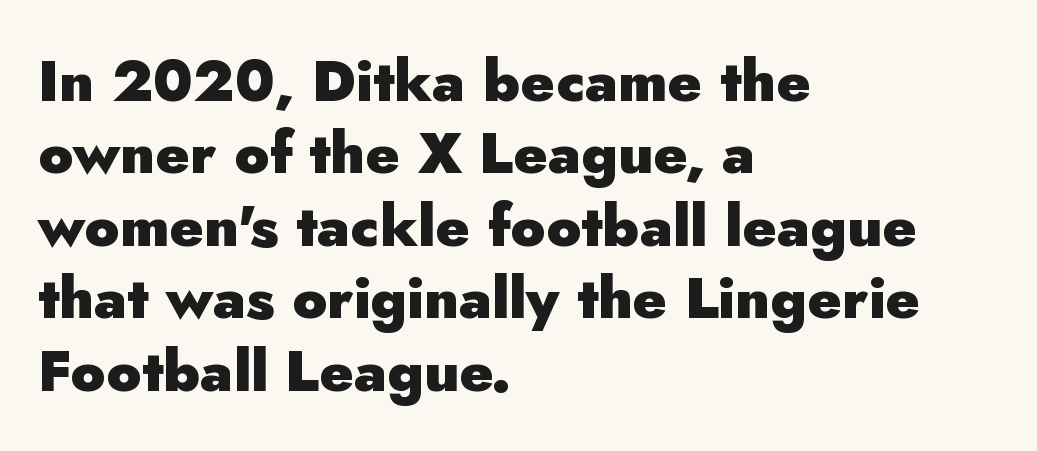
The image shows 58 px heavy sans-serif type, upright; set left-aligned, normal line spacing (1.25x), normal letter spacing, not underlined; low stroke contrast and a small x-height.
